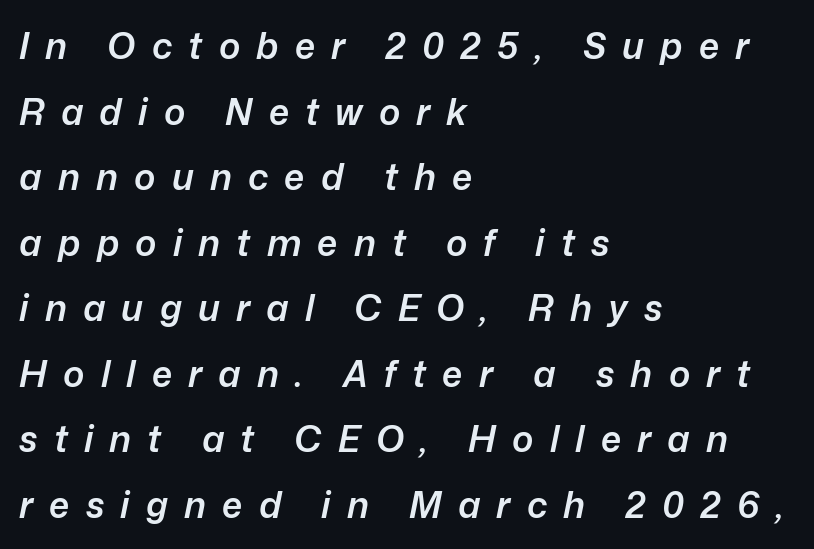
Q: Is the text bold? A: Semi-bold.
Q: Is the text italic (slanted)? A: Yes, it leans right by about 12 degrees.
Q: Is the text underlined? A: No.
Q: How is the paragraph aligned? A: Left-aligned.
Q: Is the spacing between letters normal or unusually wide? A: Unusually wide.
Q: Width (condensed, normal, or wide)? A: Normal.
Q: Stroke contrast? A: Low.
Q: x-height? A: Medium.
Q: Monospaced? A: No.
